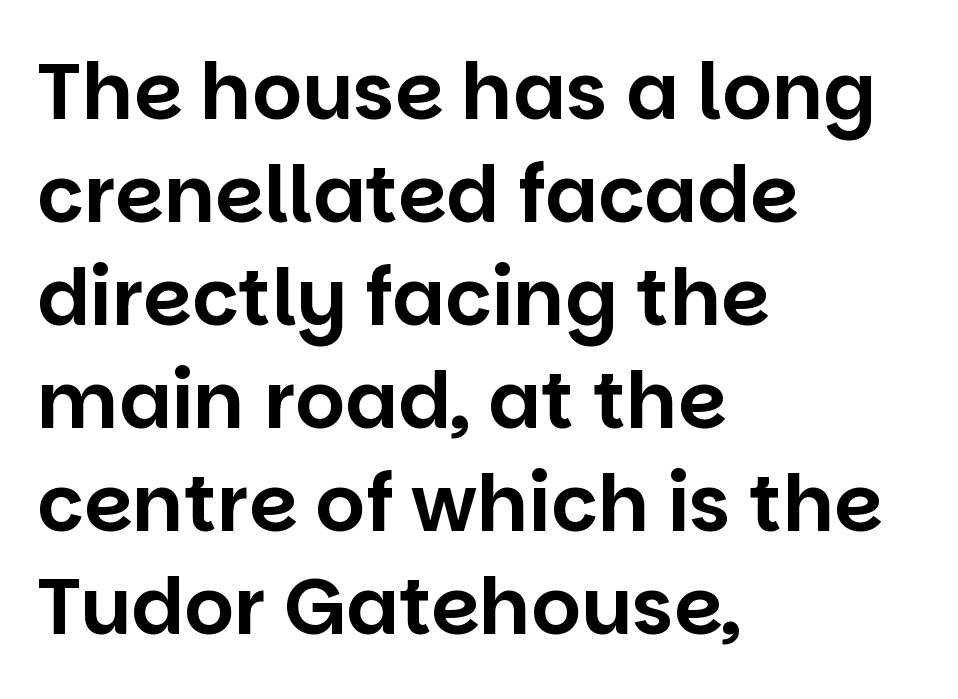
Q: Is the text italic (slanted)? A: No, it is upright.
Q: Is the typeface a serif or a sans-serif typeface? A: Sans-serif.
Q: Is the text underlined? A: No.
Q: How is the paragraph aligned? A: Left-aligned.
Q: Is the spacing between letters normal or unusually wide? A: Normal.
Q: Is the spacing between lines tight, normal or loose? A: Normal.
Q: Width (condensed, normal, or wide)? A: Normal.
Q: Stroke contrast? A: Low.
Q: x-height? A: Large.
Q: Monospaced? A: No.
